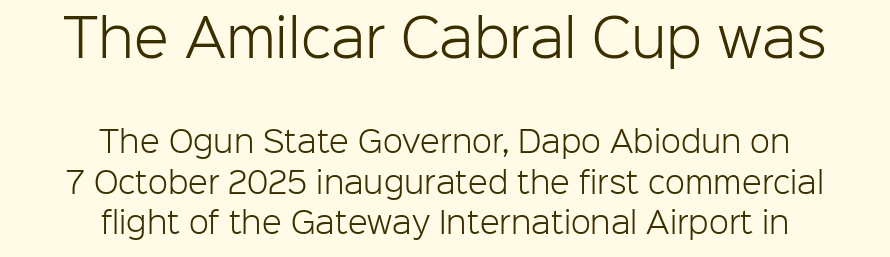
{"serif": "no", "italic": "no", "bold": "no", "weight": "light", "width": "normal", "stroke_contrast": "low", "x_height": "medium", "monospaced": "no", "underline": "no", "align": "center", "line_spacing": "normal", "line_spacing_ratio": 1.41, "letter_spacing": "normal", "letter_spacing_em": 0.0, "larger_block": "first", "size_ratio": 1.76, "glyph_px": 51}
